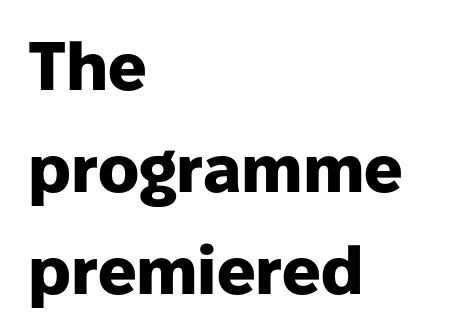
Q: Is the text bold? A: Yes.
Q: Is the text italic (slanted)? A: No, it is upright.
Q: Is the typeface a serif or a sans-serif typeface? A: Sans-serif.
Q: Is the text underlined? A: No.
Q: How is the paragraph aligned? A: Left-aligned.
Q: Is the spacing between letters normal or unusually wide? A: Normal.
Q: Is the spacing between lines tight, normal or loose? A: Normal.
Q: Width (condensed, normal, or wide)? A: Normal.
Q: Stroke contrast? A: Low.
Q: x-height? A: Medium.
Q: Monospaced? A: No.
